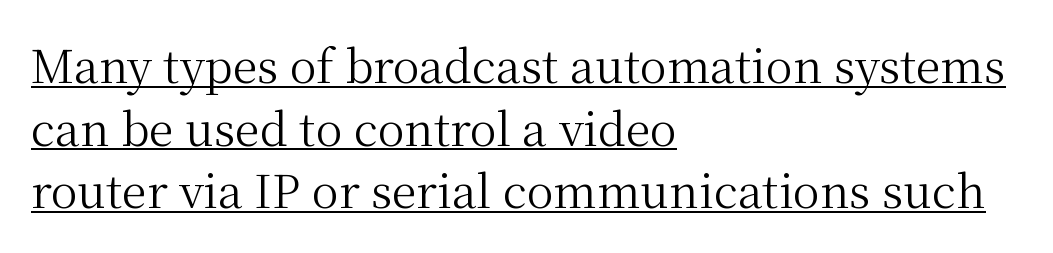
Q: Is the text bold? A: No.
Q: Is the text italic (slanted)? A: No, it is upright.
Q: Is the typeface a serif or a sans-serif typeface? A: Serif.
Q: Is the text underlined? A: Yes.
Q: How is the paragraph aligned? A: Left-aligned.
Q: Is the spacing between letters normal or unusually wide? A: Normal.
Q: Is the spacing between lines tight, normal or loose? A: Normal.
Q: Width (condensed, normal, or wide)? A: Normal.
Q: Stroke contrast? A: Medium.
Q: x-height? A: Medium.
Q: Monospaced? A: No.
